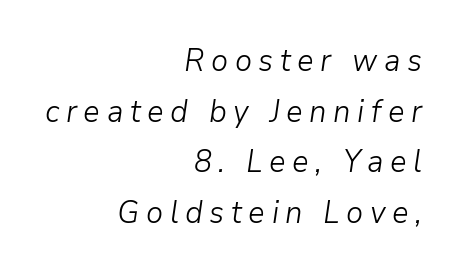
{"italic": "yes", "lean": "right", "slant_degrees": 9, "bold": "no", "weight": "light", "width": "normal", "stroke_contrast": "low", "x_height": "medium", "monospaced": "no", "underline": "no", "align": "right", "line_spacing": "normal", "line_spacing_ratio": 1.63, "letter_spacing": "wide", "letter_spacing_em": 0.21, "glyph_px": 31}
